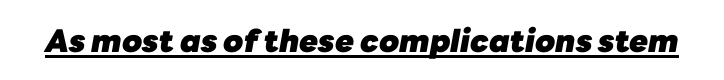
The image shows 31 px heavy type, italic (leaning right); set normal letter spacing, underlined; low stroke contrast and a medium x-height.
